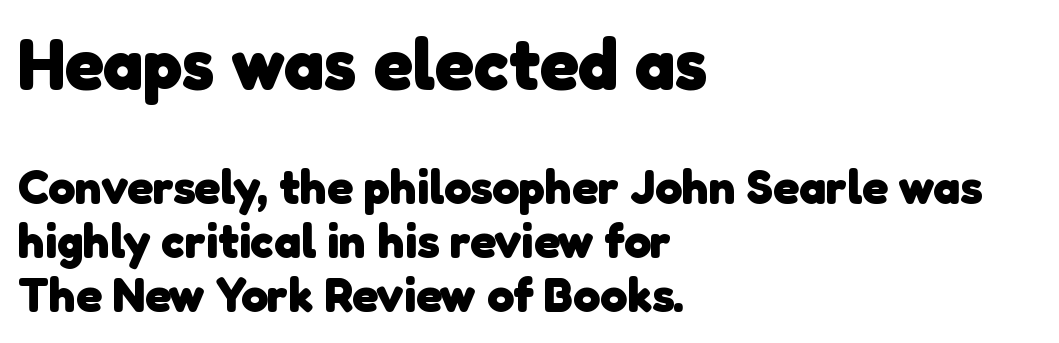
{"serif": "no", "bold": "yes", "weight": "heavy", "width": "normal", "stroke_contrast": "low", "x_height": "medium", "monospaced": "no", "underline": "no", "align": "left", "line_spacing": "tight", "line_spacing_ratio": 1.13, "letter_spacing": "normal", "letter_spacing_em": 0.0, "larger_block": "first", "size_ratio": 1.5, "glyph_px": 72}
